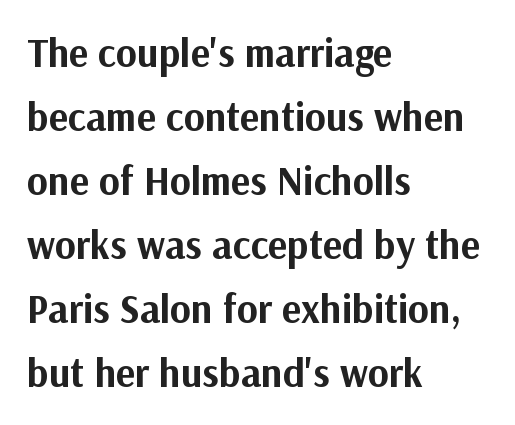
The image shows 40 px bold sans-serif type, upright; set left-aligned, normal line spacing (1.6x), normal letter spacing, not underlined; medium stroke contrast and a medium x-height.
